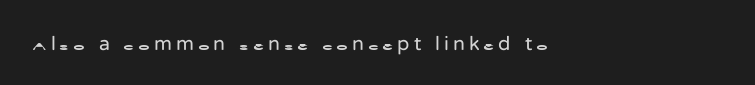
The image shows 20 px text type, upright; set left-aligned, unusually wide letter spacing (+0.2 em), not underlined.
